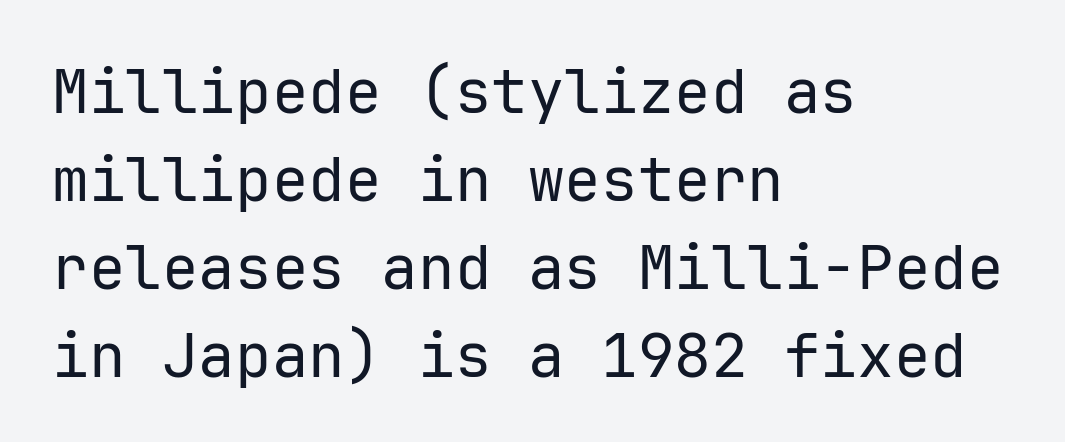
These lines are composed in type without serifs. The font's upright variant was chosen for this text. Words float on clear page, feet unadorned. Is the letter spacing exaggerated? No — it looks like the ordinary default. Regular leading. The lines in this sample share a left origin and differ only in where they stop.
